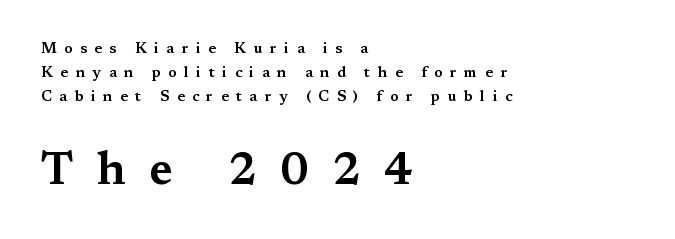
A typesetter would call this proportional, since set widths differ per character. Caption: expanded tracking, letters set apart. Posture: vertical. Larger block? The one below; the one above is distinctly smaller.
